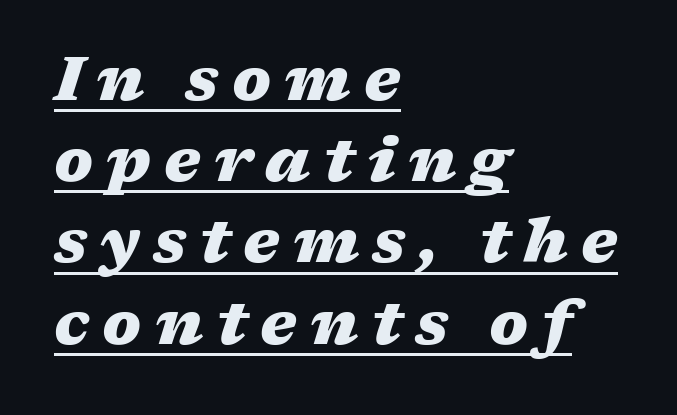
Q: Is the text bold? A: Yes.
Q: Is the text italic (slanted)? A: Yes, it leans right by about 17 degrees.
Q: Is the text underlined? A: Yes.
Q: How is the paragraph aligned? A: Left-aligned.
Q: Is the spacing between letters normal or unusually wide? A: Unusually wide.
Q: Is the spacing between lines tight, normal or loose? A: Normal.
Q: Width (condensed, normal, or wide)? A: Wide.
Q: Stroke contrast? A: Medium.
Q: x-height? A: Medium.
Q: Monospaced? A: No.
